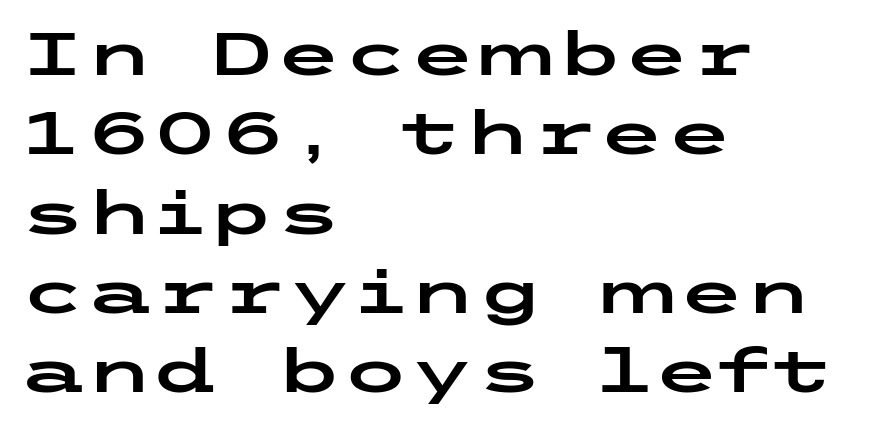
{"serif": "no", "italic": "no", "width": "wide", "stroke_contrast": "low", "x_height": "medium", "underline": "no", "align": "left", "line_spacing": "normal", "line_spacing_ratio": 1.3, "letter_spacing": "normal", "letter_spacing_em": 0.0, "glyph_px": 61}
